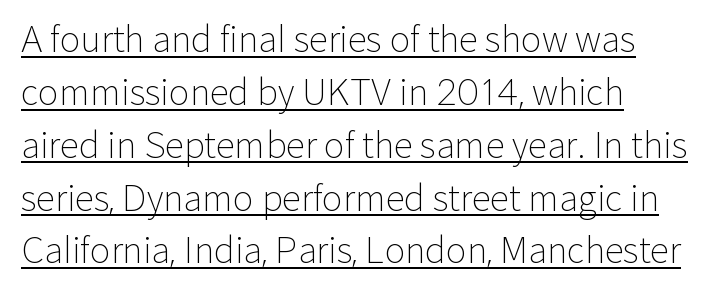
Q: Is the text bold? A: No.
Q: Is the text italic (slanted)? A: No, it is upright.
Q: Is the typeface a serif or a sans-serif typeface? A: Sans-serif.
Q: Is the text underlined? A: Yes.
Q: How is the paragraph aligned? A: Left-aligned.
Q: Is the spacing between letters normal or unusually wide? A: Normal.
Q: Is the spacing between lines tight, normal or loose? A: Normal.
Q: Width (condensed, normal, or wide)? A: Normal.
Q: Stroke contrast? A: Low.
Q: x-height? A: Medium.
Q: Monospaced? A: No.
